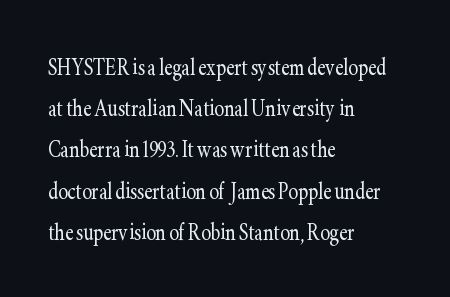
Q: Is the text bold? A: No.
Q: Is the text italic (slanted)? A: No, it is upright.
Q: Is the typeface a serif or a sans-serif typeface? A: Serif.
Q: Is the text underlined? A: No.
Q: How is the paragraph aligned? A: Left-aligned.
Q: Is the spacing between letters normal or unusually wide? A: Normal.
Q: Is the spacing between lines tight, normal or loose? A: Normal.
Q: Width (condensed, normal, or wide)? A: Condensed.
Q: Stroke contrast? A: Low.
Q: x-height? A: Small.
Q: Monospaced? A: No.
